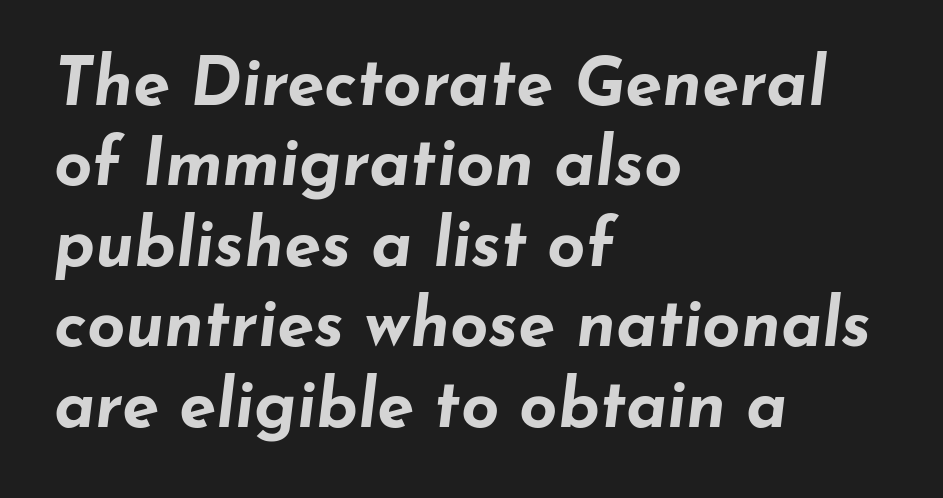
Q: Is the text bold? A: Yes.
Q: Is the text italic (slanted)? A: Yes, it leans right by about 7 degrees.
Q: Is the text underlined? A: No.
Q: How is the paragraph aligned? A: Left-aligned.
Q: Is the spacing between letters normal or unusually wide? A: Normal.
Q: Width (condensed, normal, or wide)? A: Wide.
Q: Stroke contrast? A: Low.
Q: x-height? A: Small.
Q: Monospaced? A: No.
